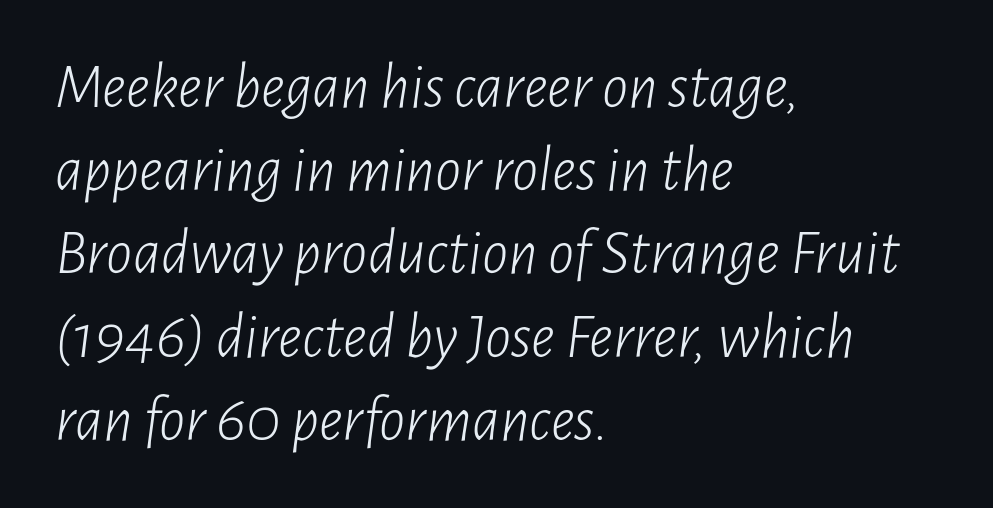
The rendering keeps characters at their native spacing. These lines stack with their left ends in a neat column. Note the varied advance widths — an 'i' is clearly narrower than an 'm'. No chunkiness to these letters — they're not bold. Italic: yes, the glyphs are oblique. If you measured baseline to baseline, you'd find a middling distance.
